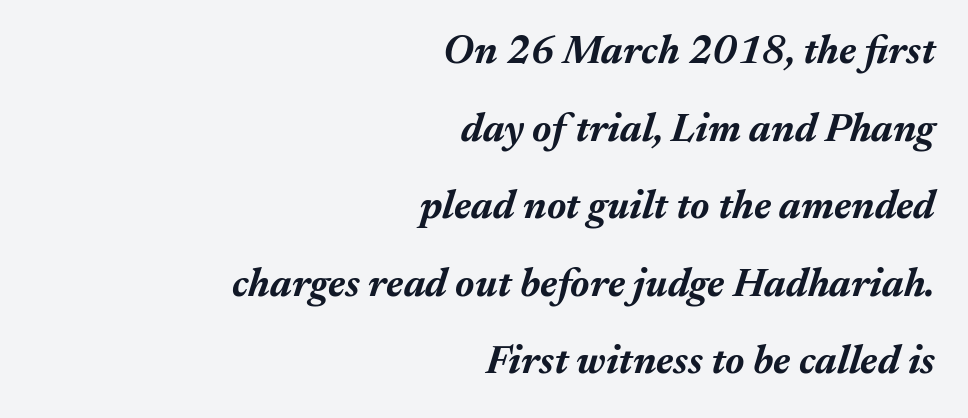
Q: Is the text bold? A: Yes.
Q: Is the text italic (slanted)? A: Yes, it leans right by about 17 degrees.
Q: Is the text underlined? A: No.
Q: How is the paragraph aligned? A: Right-aligned.
Q: Is the spacing between letters normal or unusually wide? A: Normal.
Q: Is the spacing between lines tight, normal or loose? A: Loose.
Q: Width (condensed, normal, or wide)? A: Normal.
Q: Stroke contrast? A: Medium.
Q: x-height? A: Medium.
Q: Monospaced? A: No.
